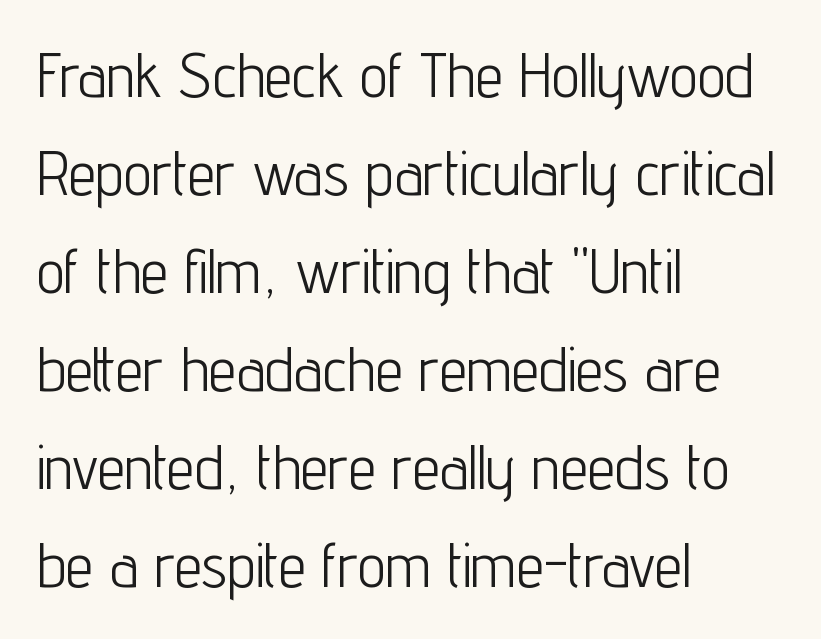
The passage shown is typed in a proportional face where columns would drift. These lines are composed in type without serifs. Weight: not bold — regular or lighter. The line texture is even and compact thanks to regular tracking. Every row of glyphs begins at an identical x-position on the left.
